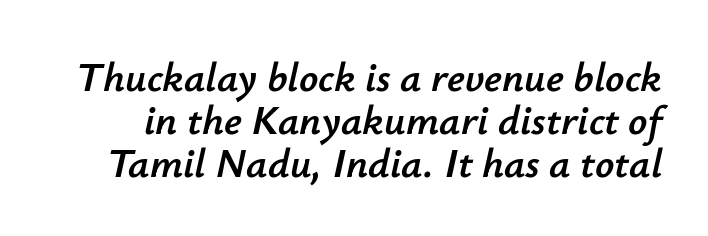
The image shows 42 px text type, italic (leaning right); set tight line spacing (1.02x), normal letter spacing, not underlined; low stroke contrast and a small x-height.
